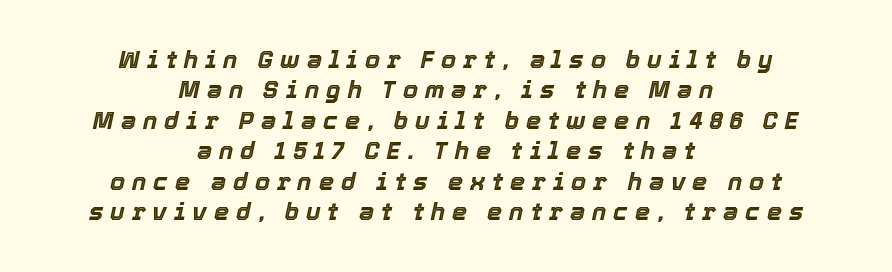
Q: Is the text italic (slanted)? A: Yes, it leans right by about 12 degrees.
Q: Is the text underlined? A: No.
Q: How is the paragraph aligned? A: Centered.
Q: Is the spacing between letters normal or unusually wide? A: Unusually wide.
Q: Is the spacing between lines tight, normal or loose? A: Normal.
